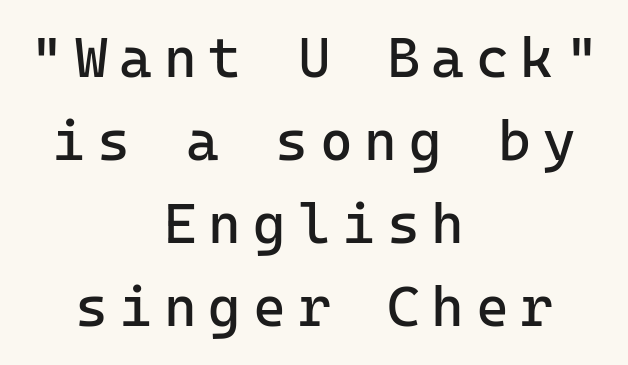
The image shows 56 px regular-weight sans-serif type, upright, monospaced; set centered, normal line spacing (1.48x), unusually wide letter spacing (+0.21 em), not underlined; low stroke contrast and a medium x-height.
